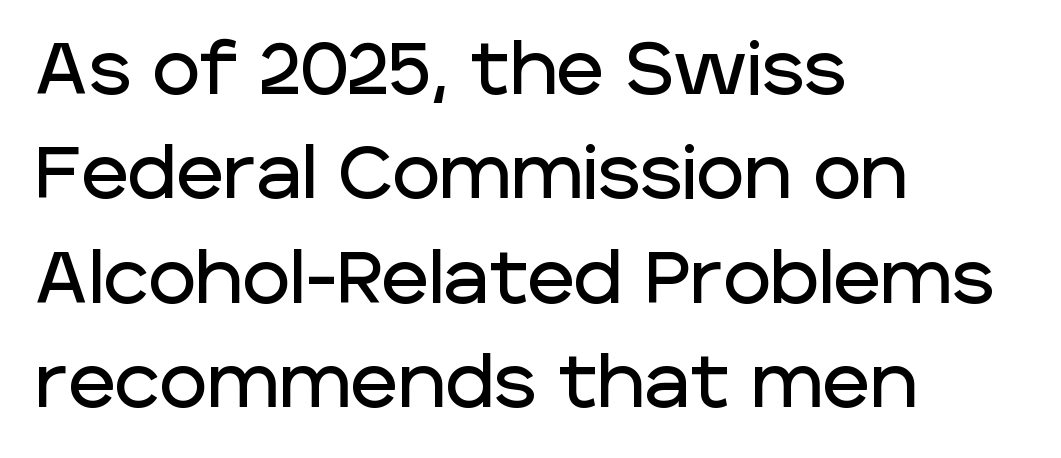
Whoever set this chose a conventional vertical rhythm. You could call the tracking neutral — neither tight nor loose. The letters advance in unequal steps, a hallmark of proportional type. Style check: upright. Lines of text with bare space underneath.
